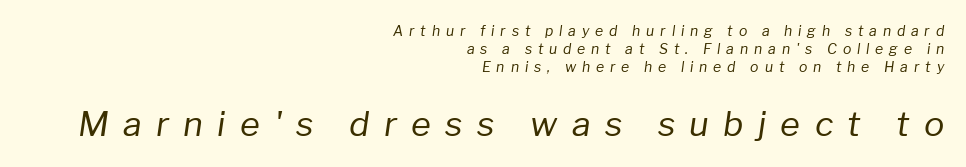
Italic: yes, the glyphs are oblique. Glyph-to-glyph distance is far greater than everyday printed text. Think of a printed novel: that variable character pitch is what you see here. Which of the two is more prominent by size? The second, at the bottom.
